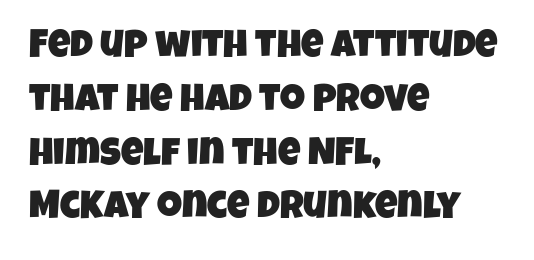
{"serif": "no", "width": "condensed", "stroke_contrast": "low", "x_height": "large", "monospaced": "no", "underline": "no", "align": "left", "line_spacing": "normal", "line_spacing_ratio": 1.38, "letter_spacing": "normal", "letter_spacing_em": 0.0, "glyph_px": 39}
